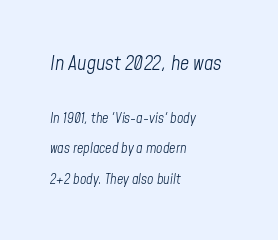
Looking at the ascenders, they clearly lean. The lines in this sample share a left origin and differ only in where they stop. Between one letter and the next there's only the usual sliver of space. In terms of leading, this rendering errs on the spacious side. Nothing heavy about these letters — not bold at all. No word sits above an underline.
